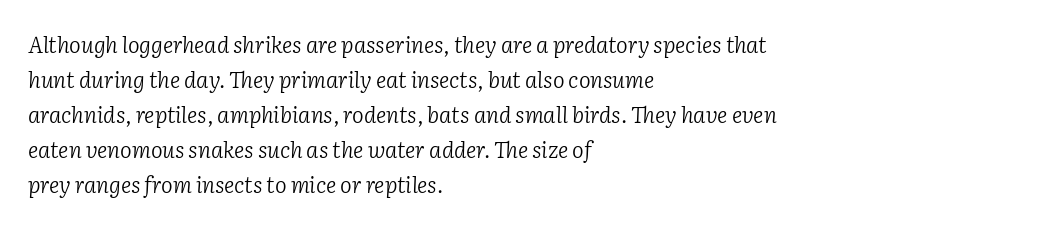
Q: Is the text bold? A: No.
Q: Is the text italic (slanted)? A: Yes, it leans right by about 2 degrees.
Q: Is the text underlined? A: No.
Q: How is the paragraph aligned? A: Left-aligned.
Q: Is the spacing between letters normal or unusually wide? A: Normal.
Q: Is the spacing between lines tight, normal or loose? A: Normal.
